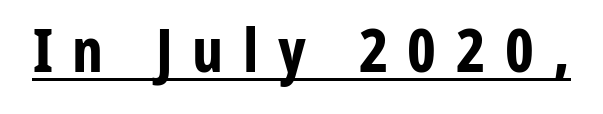
Q: Is the text bold? A: Yes.
Q: Is the text italic (slanted)? A: No, it is upright.
Q: Is the typeface a serif or a sans-serif typeface? A: Sans-serif.
Q: Is the text underlined? A: Yes.
Q: Is the spacing between letters normal or unusually wide? A: Unusually wide.
Q: Width (condensed, normal, or wide)? A: Condensed.
Q: Stroke contrast? A: Low.
Q: x-height? A: Medium.
Q: Monospaced? A: No.
